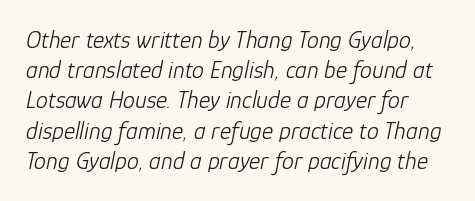
This block has exactly the height ordinary leading produces. The font's italic variant was chosen for this text. Ink coverage per letter is moderate at most. Tracking here is standard; glyphs follow each other at the usual distance. The words here are not underlined.
